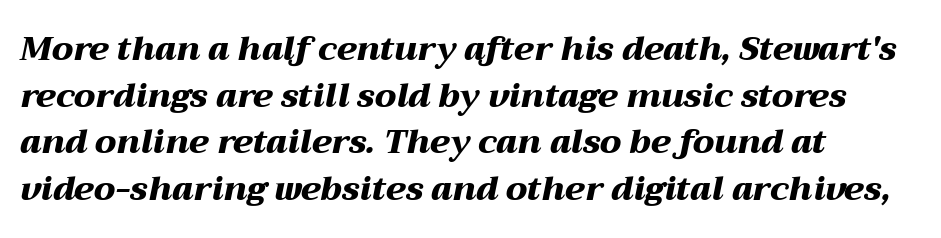
The image shows 33 px heavy, wide type, italic (leaning right); set left-aligned, normal line spacing (1.41x), normal letter spacing, not underlined; medium stroke contrast and a medium x-height.
